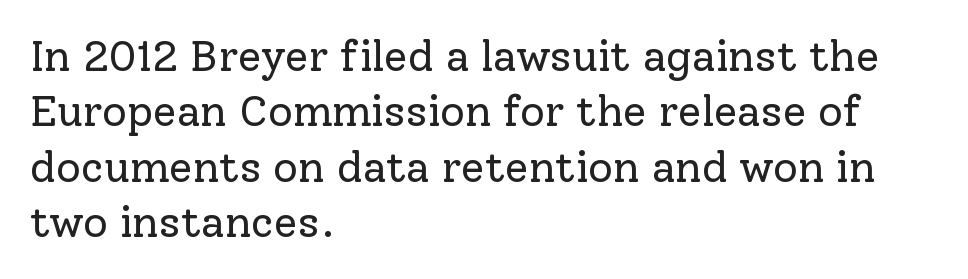
Q: Is the text bold? A: No.
Q: Is the text italic (slanted)? A: No, it is upright.
Q: Is the typeface a serif or a sans-serif typeface? A: Serif.
Q: Is the text underlined? A: No.
Q: How is the paragraph aligned? A: Left-aligned.
Q: Is the spacing between letters normal or unusually wide? A: Normal.
Q: Is the spacing between lines tight, normal or loose? A: Normal.
Q: Width (condensed, normal, or wide)? A: Normal.
Q: Stroke contrast? A: Low.
Q: x-height? A: Medium.
Q: Monospaced? A: No.
